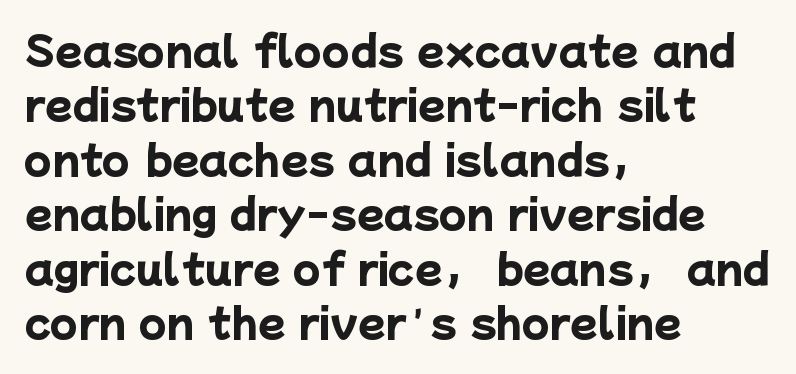
Q: Is the text bold? A: Yes.
Q: Is the typeface a serif or a sans-serif typeface? A: Sans-serif.
Q: Is the text underlined? A: No.
Q: How is the paragraph aligned? A: Left-aligned.
Q: Is the spacing between letters normal or unusually wide? A: Normal.
Q: Is the spacing between lines tight, normal or loose? A: Normal.
Q: Width (condensed, normal, or wide)? A: Normal.
Q: Stroke contrast? A: Low.
Q: x-height? A: Medium.
Q: Monospaced? A: No.
